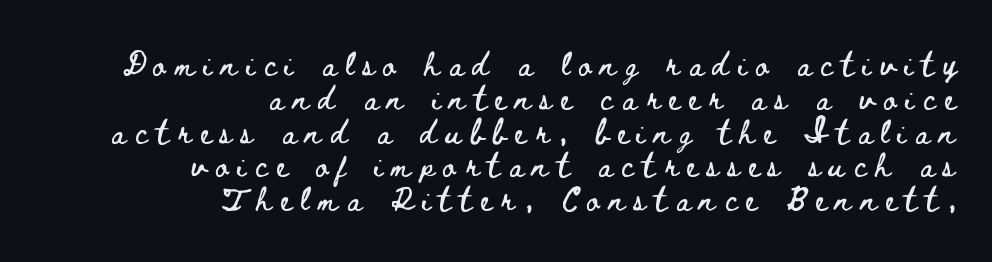
The image shows 23 px text type; set right-aligned, normal line spacing (1.47x), unusually wide letter spacing (+0.4 em), not underlined.
